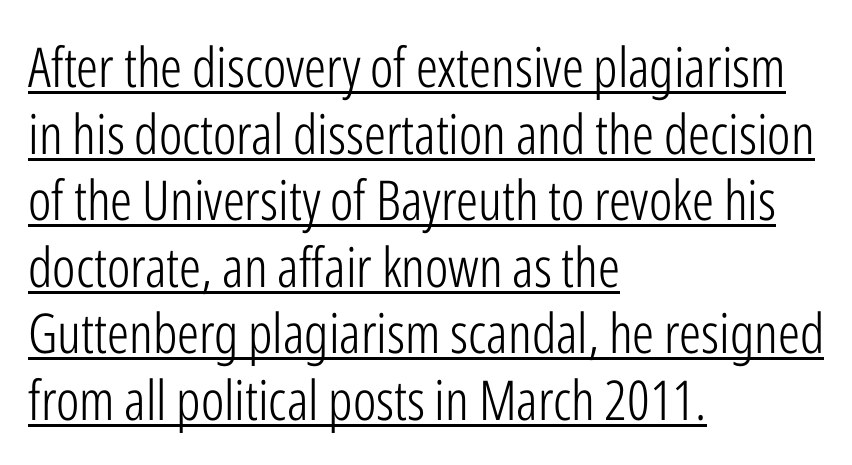
{"serif": "no", "italic": "no", "bold": "no", "weight": "light", "width": "condensed", "stroke_contrast": "low", "x_height": "medium", "monospaced": "no", "underline": "yes", "align": "left", "line_spacing_ratio": 1.21, "letter_spacing": "normal", "letter_spacing_em": 0.0, "glyph_px": 55}
